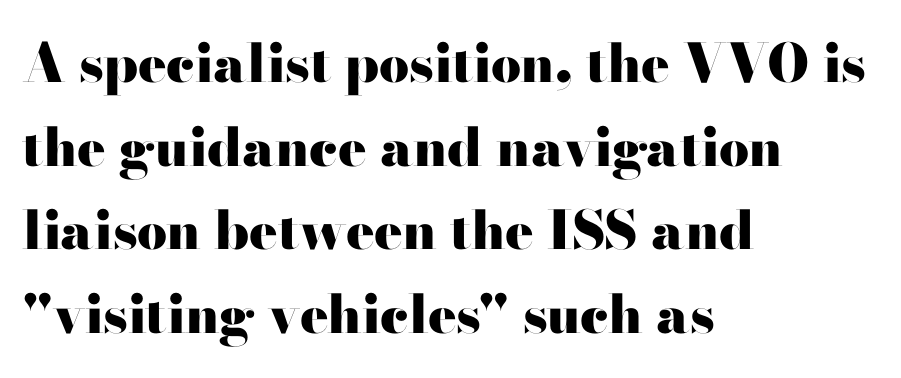
Students, observe: this is what conventionally led text looks like. Weight check: bold — yes, fully. Decoration check: the copy has no underline. The characters display serif detailing at their extremities. The passage is arranged the way most books set body copy — flush left. Character widths vary here, with narrow letters taking less room than wide ones.
